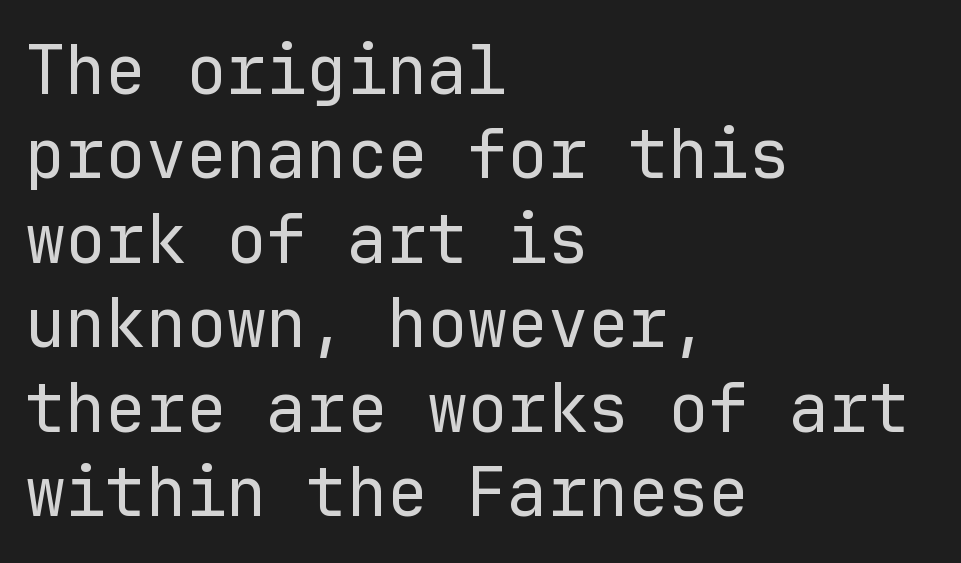
The designer left line spacing at the default. Which margin do the lines hug? The left one — the right edge is uneven. Every stem runs plumb, perpendicular to the baseline. Unmarked baselines from the first word to the last.
